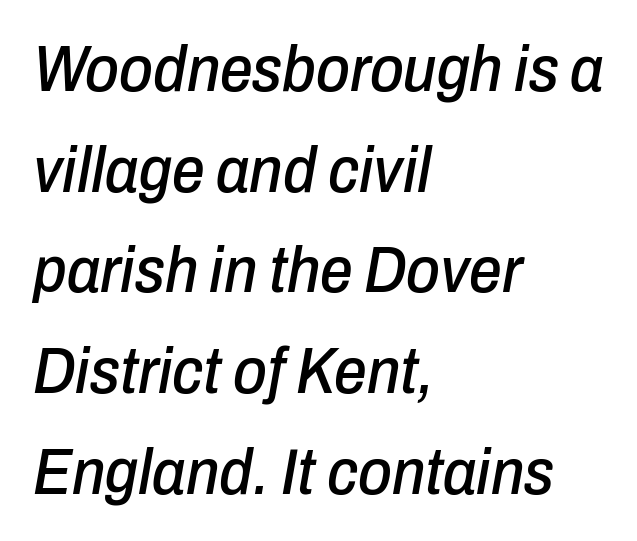
The rendering uses natural spacing where letterforms have individual widths. No extra tracking has been applied to these lines. Has an underline been added? It has not. These lines stack with their left ends in a neat column. In terms of posture, this sample is oblique. The space between consecutive lines is moderate.
